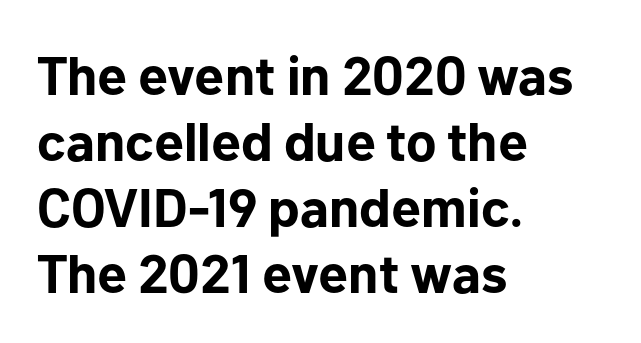
Q: Is the text bold? A: Yes.
Q: Is the text italic (slanted)? A: No, it is upright.
Q: Is the typeface a serif or a sans-serif typeface? A: Sans-serif.
Q: Is the text underlined? A: No.
Q: How is the paragraph aligned? A: Left-aligned.
Q: Is the spacing between letters normal or unusually wide? A: Normal.
Q: Width (condensed, normal, or wide)? A: Normal.
Q: Stroke contrast? A: Low.
Q: x-height? A: Medium.
Q: Monospaced? A: No.
